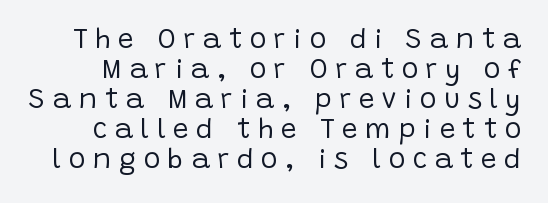
The image shows 28 px regular-weight sans-serif type, upright; set tight line spacing (1.07x), unusually wide letter spacing (+0.27 em), not underlined; low stroke contrast and a large x-height.
